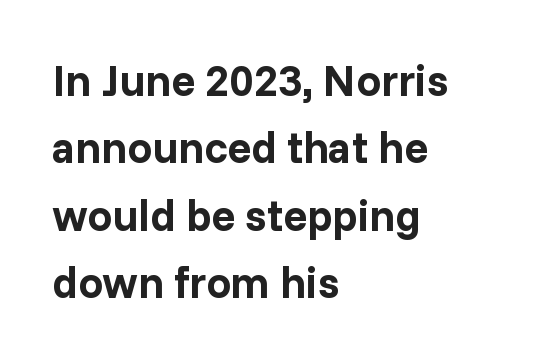
This sample has the flowing, uneven cadence of proportional lettering. How heavy is the stroke? Heavy — this is a bold. Descenders hang freely into open space. Unlike italic type, these characters show no tilt at all.
